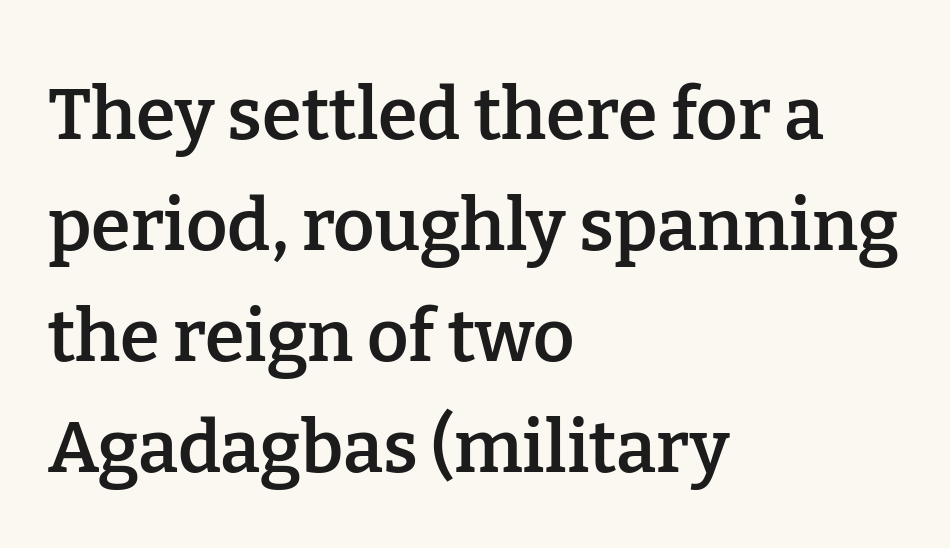
Q: Is the text bold? A: Semi-bold.
Q: Is the text italic (slanted)? A: No, it is upright.
Q: Is the typeface a serif or a sans-serif typeface? A: Serif.
Q: Is the text underlined? A: No.
Q: How is the paragraph aligned? A: Left-aligned.
Q: Is the spacing between letters normal or unusually wide? A: Normal.
Q: Is the spacing between lines tight, normal or loose? A: Normal.
Q: Width (condensed, normal, or wide)? A: Normal.
Q: Stroke contrast? A: Low.
Q: x-height? A: Medium.
Q: Monospaced? A: No.
